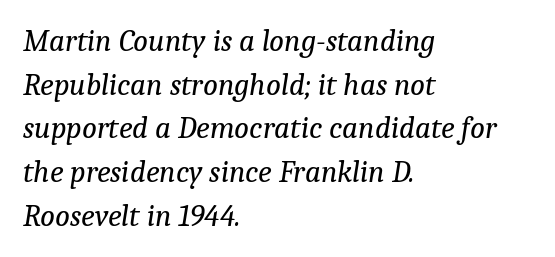
The line texture is even and compact thanks to regular tracking. How would I describe the line gaps? Plain and ordinary. Does the copy run flush right? No — it runs flush left. The typeface chosen for these lines features serifs. No letter is thick-stroked: the sample isn't bold. The space directly below the letters is spotless.
